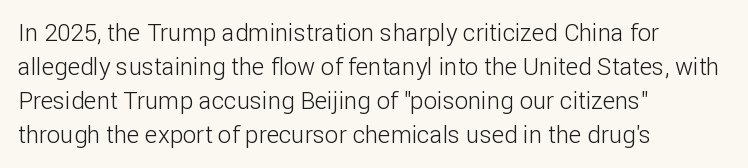
Q: Is the text bold? A: No.
Q: Is the text italic (slanted)? A: No, it is upright.
Q: Is the text underlined? A: No.
Q: How is the paragraph aligned? A: Left-aligned.
Q: Is the spacing between letters normal or unusually wide? A: Normal.
Q: Is the spacing between lines tight, normal or loose? A: Normal.
